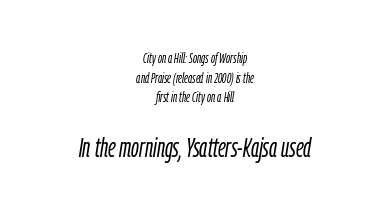
{"italic": "yes", "lean": "right", "slant_degrees": 9, "bold": "no", "underline": "no", "align": "center", "line_spacing": "normal", "line_spacing_ratio": 1.41, "letter_spacing": "normal", "letter_spacing_em": 0.0, "larger_block": "second", "size_ratio": 1.93, "glyph_px": 27}
